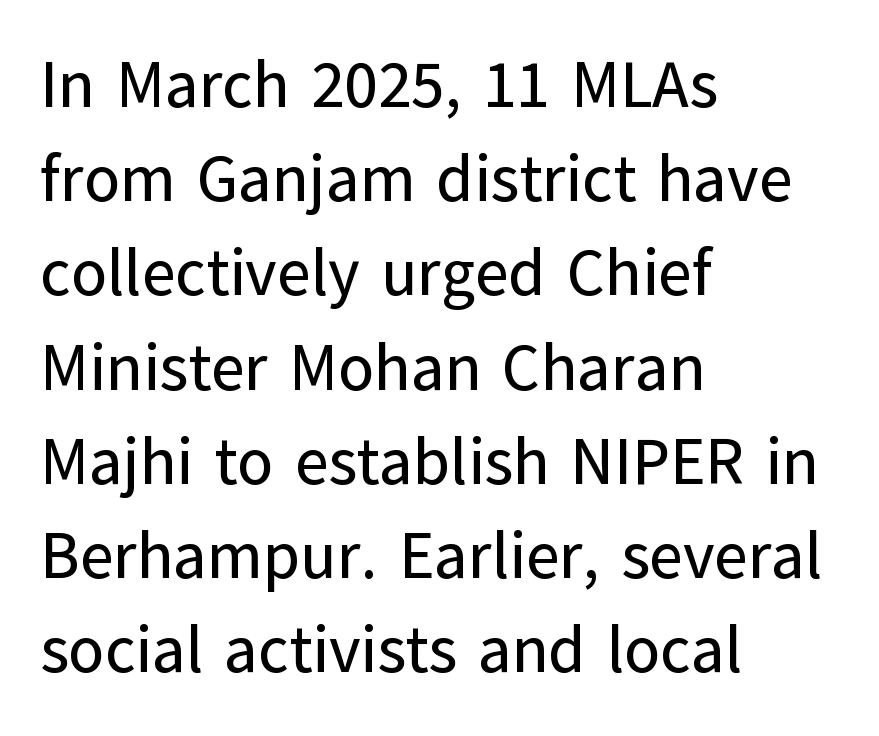
Q: Is the text italic (slanted)? A: No, it is upright.
Q: Is the typeface a serif or a sans-serif typeface? A: Sans-serif.
Q: Is the text underlined? A: No.
Q: How is the paragraph aligned? A: Left-aligned.
Q: Is the spacing between letters normal or unusually wide? A: Normal.
Q: Is the spacing between lines tight, normal or loose? A: Normal.
Q: Width (condensed, normal, or wide)? A: Normal.
Q: Stroke contrast? A: Low.
Q: x-height? A: Medium.
Q: Monospaced? A: No.
